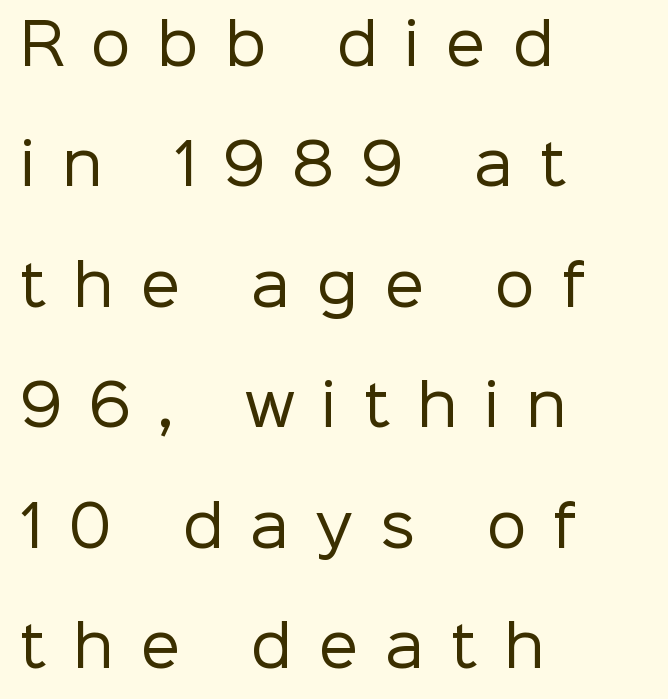
{"serif": "no", "italic": "no", "bold": "no", "weight": "regular", "width": "normal", "stroke_contrast": "low", "x_height": "medium", "monospaced": "no", "underline": "no", "align": "left", "line_spacing": "loose", "line_spacing_ratio": 2.15, "letter_spacing": "wide", "letter_spacing_em": 0.48, "glyph_px": 56}
